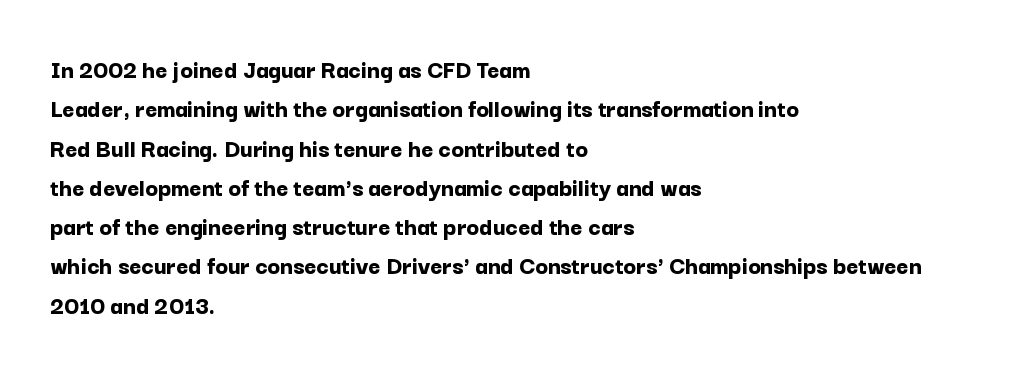
Typeset ragged right — the left edge is the straight one. The passage shown is not underscored anywhere. The lettering stays uniformly vertical, giving the passage a roman look. Short note: letters normally spaced.
